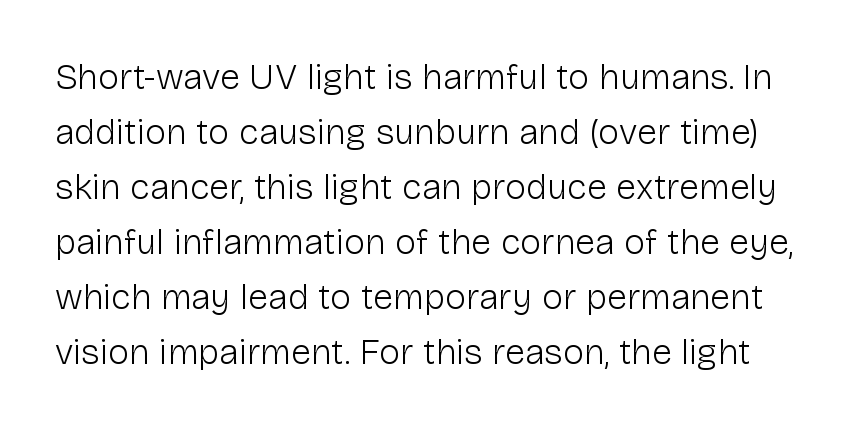
Q: Is the text bold? A: No.
Q: Is the text italic (slanted)? A: No, it is upright.
Q: Is the typeface a serif or a sans-serif typeface? A: Sans-serif.
Q: Is the text underlined? A: No.
Q: Is the spacing between letters normal or unusually wide? A: Normal.
Q: Is the spacing between lines tight, normal or loose? A: Normal.
Q: Width (condensed, normal, or wide)? A: Normal.
Q: Stroke contrast? A: Low.
Q: x-height? A: Medium.
Q: Monospaced? A: No.
